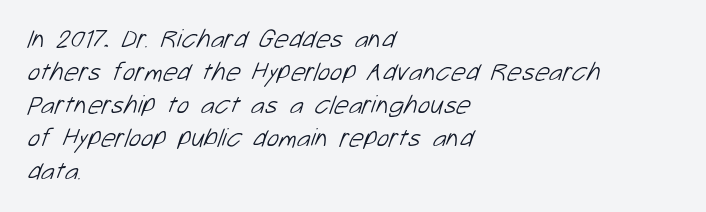
{"bold": "no", "underline": "no", "align": "left", "line_spacing": "normal", "line_spacing_ratio": 1.27, "letter_spacing": "normal", "letter_spacing_em": 0.0, "glyph_px": 26}
